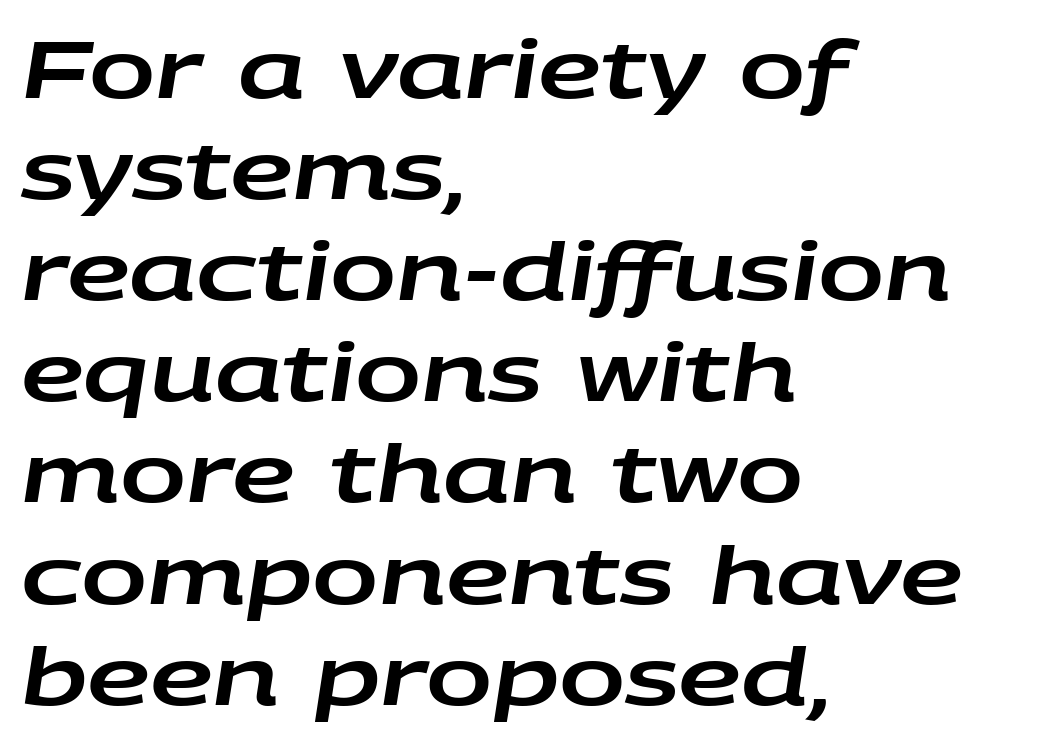
{"italic": "yes", "lean": "right", "slant_degrees": 9, "width": "wide", "stroke_contrast": "low", "x_height": "large", "monospaced": "no", "underline": "no", "align": "left", "line_spacing": "normal", "line_spacing_ratio": 1.28, "letter_spacing": "normal", "letter_spacing_em": 0.0, "glyph_px": 79}
